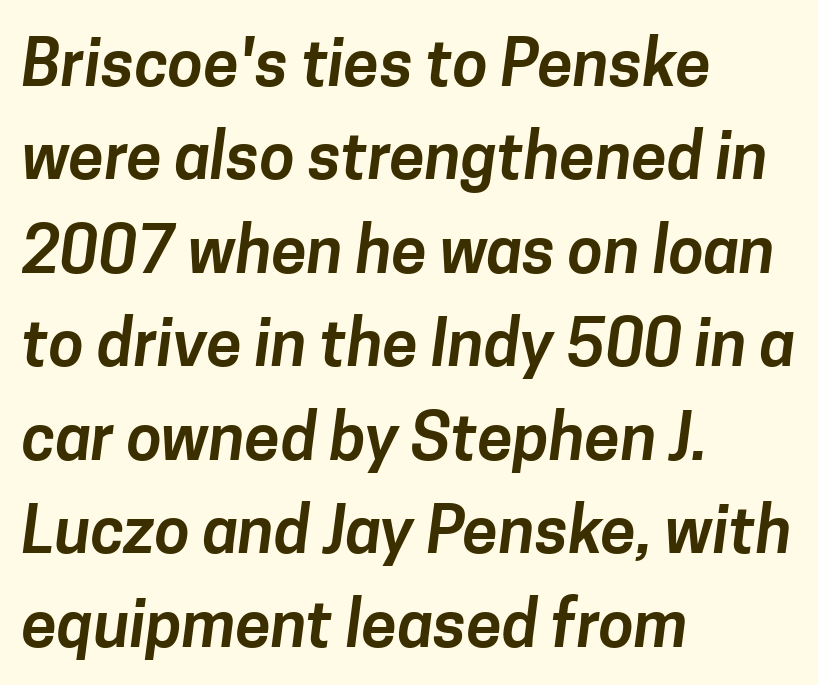
{"serif": "no", "width": "normal", "stroke_contrast": "low", "x_height": "medium", "monospaced": "no", "underline": "no", "align": "left", "line_spacing": "normal", "line_spacing_ratio": 1.46, "letter_spacing": "normal", "letter_spacing_em": 0.0, "glyph_px": 64}
